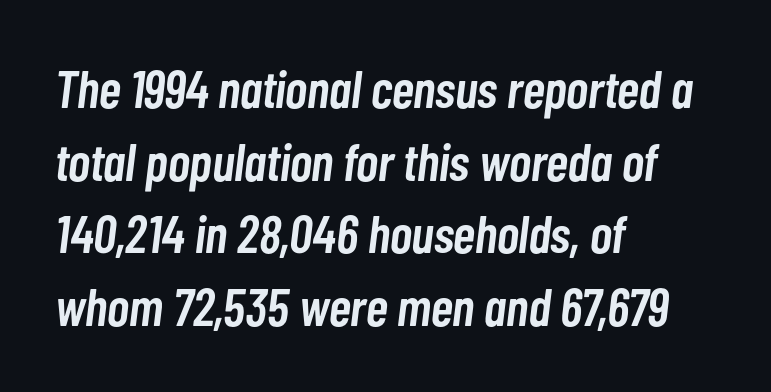
The image shows 53 px semibold, condensed type, italic (leaning right); set left-aligned, normal line spacing (1.37x), normal letter spacing, not underlined; low stroke contrast and a medium x-height.
